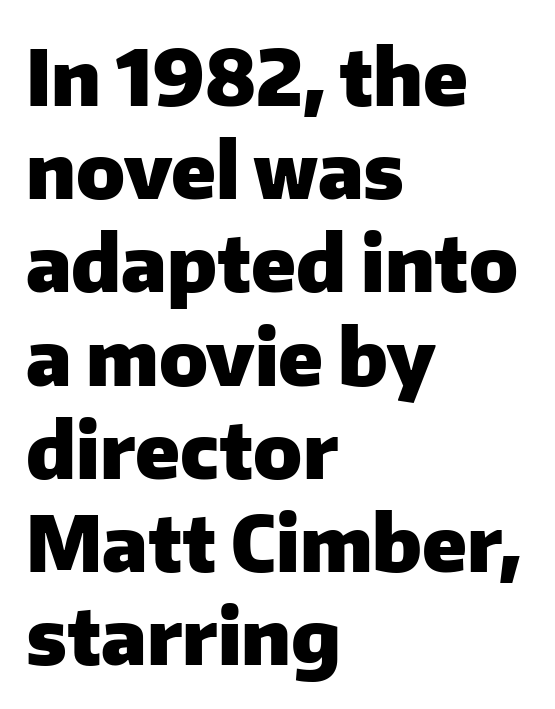
Short and long lines alike share a common starting point at left. Characters follow at the spacing the type designer built in. Do the characters align in a grid? No, the font is proportional. As a designer I'd log this as weight 700, bold. This rendering employs a face without finishing strokes, i.e., a sans-serif. The typography opts for an upright posture over an oblique one.
